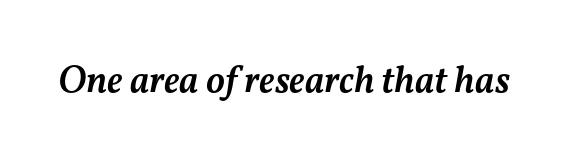
The lettering tilts uniformly, giving the passage an italic look. This sample has the flowing, uneven cadence of proportional lettering. Caption: semibold face, moderately heavy strokes. In terms of letterspacing, this is plain default setting.
